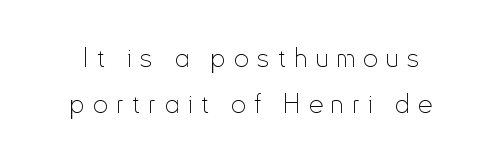
Spacing between characters has been opened up far beyond the box default. A quiet, ordinary-to-light weight characterises the typeface. Plain, unruled lines of type. This is roman type, the default non-slanted kind.
